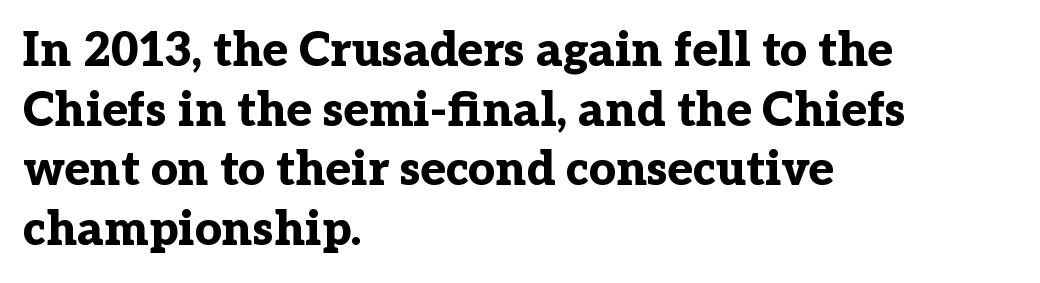
Every stem runs plumb, perpendicular to the baseline. Glyph-to-glyph distance matches everyday printed text. What kind of face is this? One with serifs. The setting favours the left margin, as ordinary paragraphs usually do. Do the characters align in a grid? No, the font is proportional.
